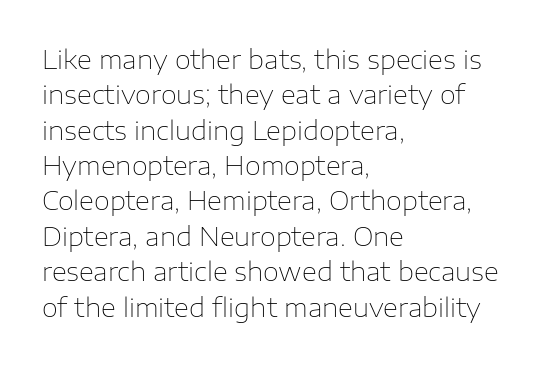
Q: Is the text bold? A: No.
Q: Is the text italic (slanted)? A: No, it is upright.
Q: Is the text underlined? A: No.
Q: How is the paragraph aligned? A: Left-aligned.
Q: Is the spacing between letters normal or unusually wide? A: Normal.
Q: Is the spacing between lines tight, normal or loose? A: Normal.
